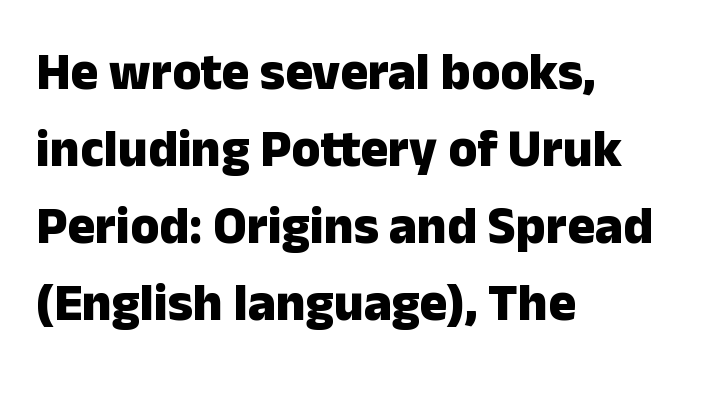
The image shows 52 px heavy sans-serif type, upright; set left-aligned, normal line spacing (1.48x), normal letter spacing, not underlined; low stroke contrast and a medium x-height.
